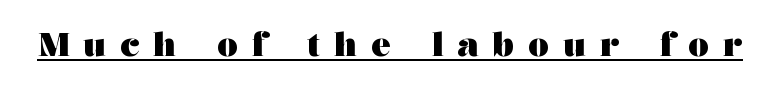
This rendering features underlined lettering. Unlike a clean sans, this face finishes its strokes with serifs. On the weight axis this lands at bold, roughly 700. Italic: no, the glyphs are upright roman. These lines are rendered in a variable-pitch font.
